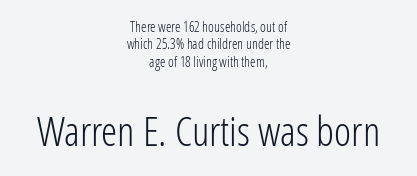
{"serif": "no", "italic": "no", "bold": "no", "weight": "light", "width": "condensed", "stroke_contrast": "low", "x_height": "medium", "monospaced": "no", "underline": "no", "align": "center", "line_spacing_ratio": 1.24, "letter_spacing": "normal", "letter_spacing_em": 0.0, "larger_block": "second", "size_ratio": 2.93, "glyph_px": 41}
